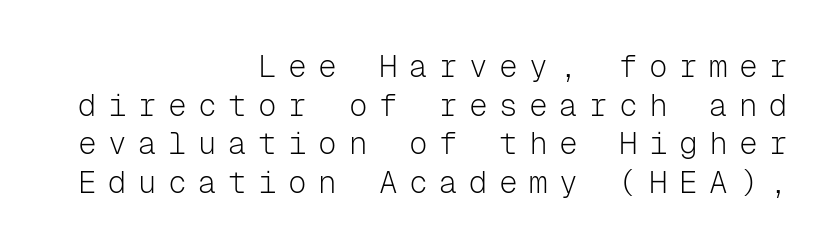
The image shows 31 px light sans-serif type, upright, monospaced; set right-aligned, normal line spacing (1.25x), unusually wide letter spacing (+0.37 em), not underlined; low stroke contrast and a medium x-height.
